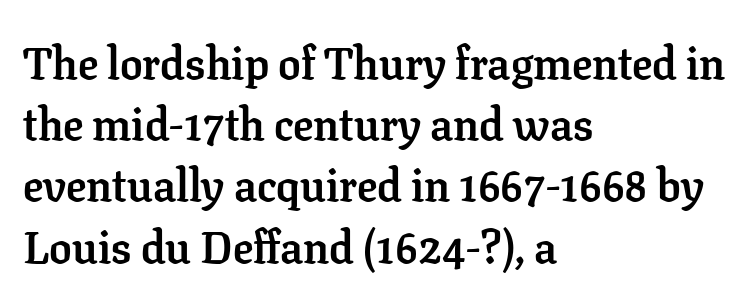
{"serif": "yes", "italic": "no", "bold": "yes", "weight": "semibold", "width": "normal", "stroke_contrast": "low", "x_height": "medium", "monospaced": "no", "underline": "no", "align": "left", "line_spacing": "normal", "line_spacing_ratio": 1.36, "letter_spacing": "normal", "letter_spacing_em": 0.0, "glyph_px": 45}
